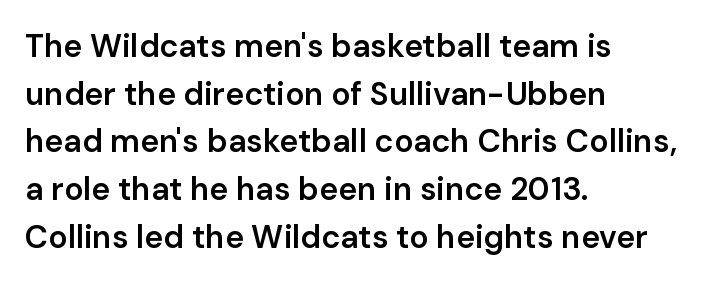
The image shows 32 px semibold sans-serif type, upright; set left-aligned, normal line spacing (1.49x), normal letter spacing, not underlined; low stroke contrast and a medium x-height.
